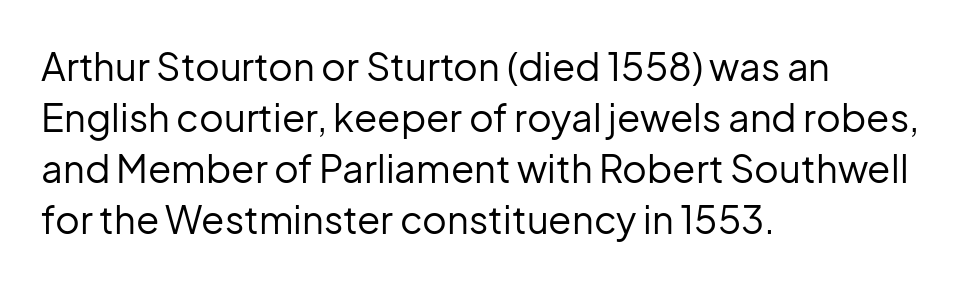
Rule under the text: the space is simply empty. Standard letterfit; no display-style spreading of the glyphs. To sum up the face: it is a sans, with no serifs. A typesetter would call this proportional, since set widths differ per character.
